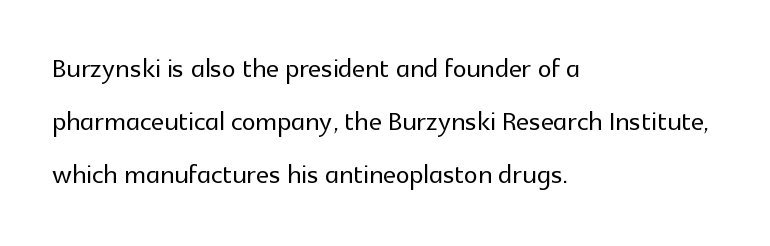
Q: Is the text italic (slanted)? A: No, it is upright.
Q: Is the typeface a serif or a sans-serif typeface? A: Sans-serif.
Q: Is the text underlined? A: No.
Q: How is the paragraph aligned? A: Left-aligned.
Q: Is the spacing between letters normal or unusually wide? A: Normal.
Q: Is the spacing between lines tight, normal or loose? A: Normal.
Q: Width (condensed, normal, or wide)? A: Normal.
Q: x-height? A: Medium.
Q: Monospaced? A: No.
